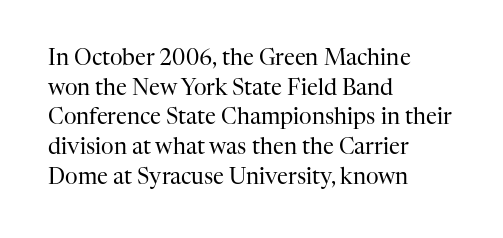
{"italic": "no", "bold": "no", "underline": "no", "align": "left", "line_spacing": "normal", "line_spacing_ratio": 1.35, "letter_spacing": "normal", "letter_spacing_em": 0.0, "glyph_px": 22}
